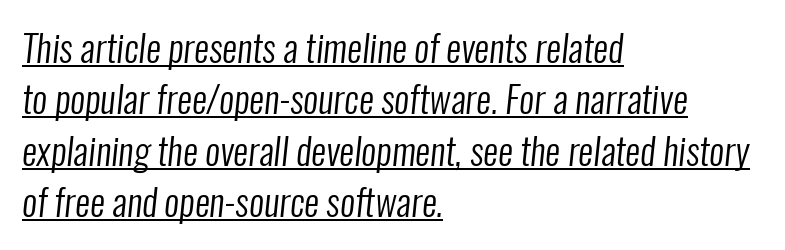
The image shows 37 px regular-weight, condensed sans-serif type; set left-aligned, normal line spacing (1.39x), normal letter spacing, underlined; low stroke contrast and a medium x-height.
